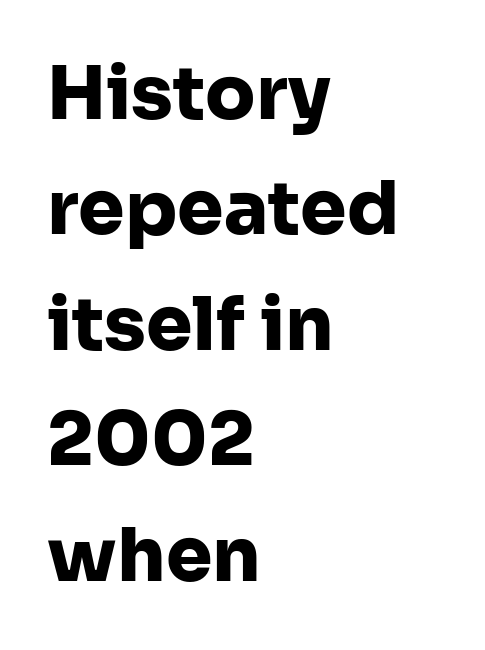
Q: Is the text bold? A: Yes.
Q: Is the text italic (slanted)? A: No, it is upright.
Q: Is the typeface a serif or a sans-serif typeface? A: Sans-serif.
Q: Is the text underlined? A: No.
Q: How is the paragraph aligned? A: Left-aligned.
Q: Is the spacing between letters normal or unusually wide? A: Normal.
Q: Is the spacing between lines tight, normal or loose? A: Normal.
Q: Width (condensed, normal, or wide)? A: Normal.
Q: Stroke contrast? A: Low.
Q: x-height? A: Medium.
Q: Monospaced? A: No.
